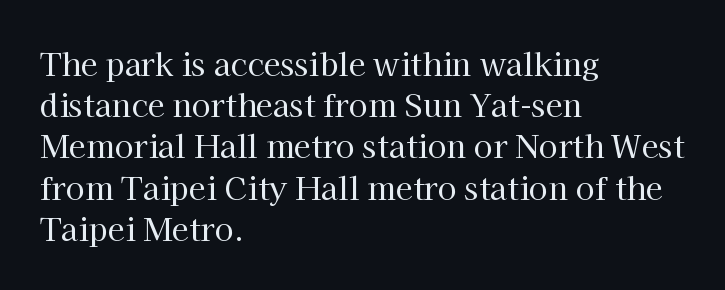
Q: Is the text bold? A: No.
Q: Is the text italic (slanted)? A: No, it is upright.
Q: Is the typeface a serif or a sans-serif typeface? A: Serif.
Q: Is the text underlined? A: No.
Q: How is the paragraph aligned? A: Left-aligned.
Q: Is the spacing between letters normal or unusually wide? A: Normal.
Q: Is the spacing between lines tight, normal or loose? A: Normal.
Q: Width (condensed, normal, or wide)? A: Normal.
Q: Stroke contrast? A: High.
Q: x-height? A: Medium.
Q: Monospaced? A: No.
